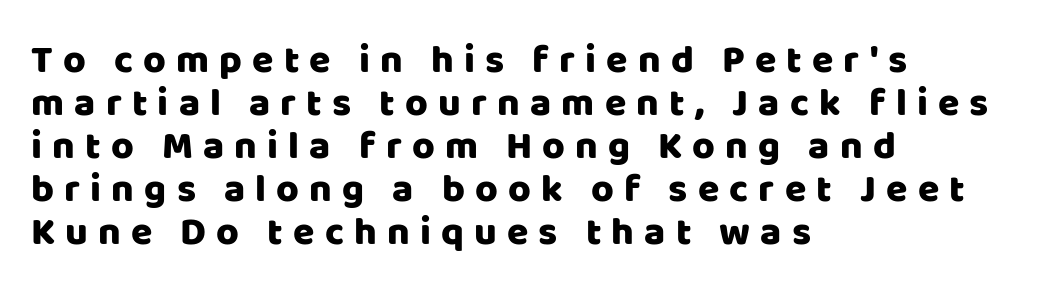
The image shows 39 px sans-serif type, upright; set left-aligned, tight line spacing (1.1x), unusually wide letter spacing (+0.26 em), not underlined; low stroke contrast and a large x-height.
